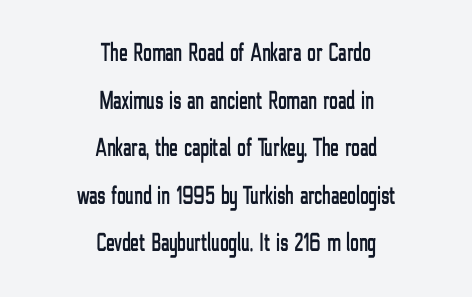
Q: Is the text italic (slanted)? A: No, it is upright.
Q: Is the text underlined? A: No.
Q: How is the paragraph aligned? A: Centered.
Q: Is the spacing between letters normal or unusually wide? A: Normal.
